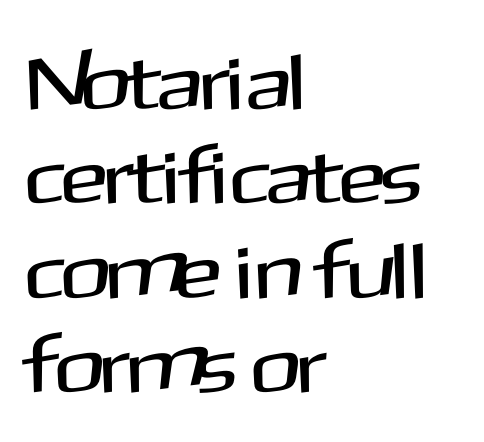
{"serif": "no", "italic": "no", "width": "normal", "stroke_contrast": "medium", "x_height": "medium", "monospaced": "no", "underline": "no", "align": "left", "line_spacing_ratio": 1.21, "letter_spacing": "normal", "letter_spacing_em": 0.0, "glyph_px": 78}
